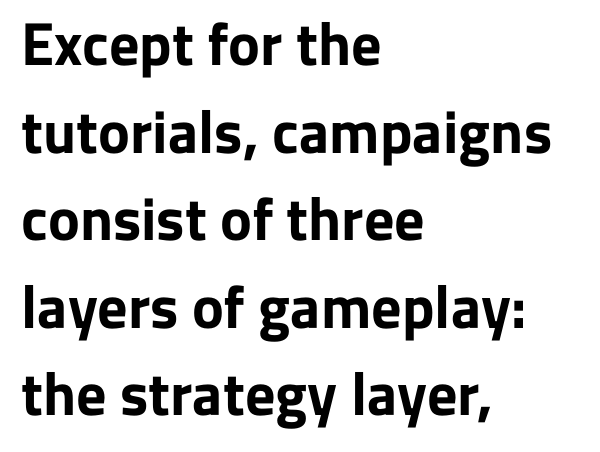
The typesetting leans heavy: a genuine bold. Look at the bottom of the vertical strokes: they stop flat, with no serifs. A clean baseline with only descenders dipping below it. Default kerning and tracking; the words read as compact shapes. Quick note: not italic, upright.
